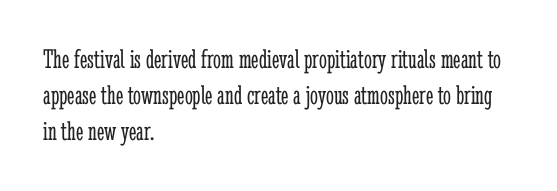
Q: Is the text bold? A: No.
Q: Is the text italic (slanted)? A: No, it is upright.
Q: Is the typeface a serif or a sans-serif typeface? A: Serif.
Q: Is the text underlined? A: No.
Q: How is the paragraph aligned? A: Left-aligned.
Q: Is the spacing between letters normal or unusually wide? A: Normal.
Q: Is the spacing between lines tight, normal or loose? A: Normal.
Q: Width (condensed, normal, or wide)? A: Condensed.
Q: Stroke contrast? A: Low.
Q: x-height? A: Medium.
Q: Monospaced? A: No.
